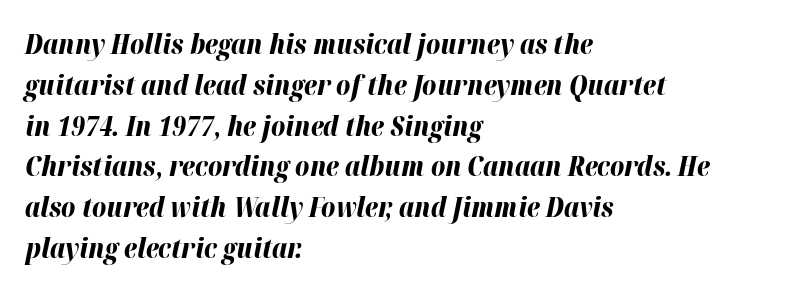
Letters rest on an invisible, unmarked baseline. Observe the lean: these are italic letterforms. Leftover space on each line is placed entirely after the last word. Whoever set this chose a conventional vertical rhythm. Between one letter and the next there's only the usual sliver of space. The passage shown is emphatically bold.
